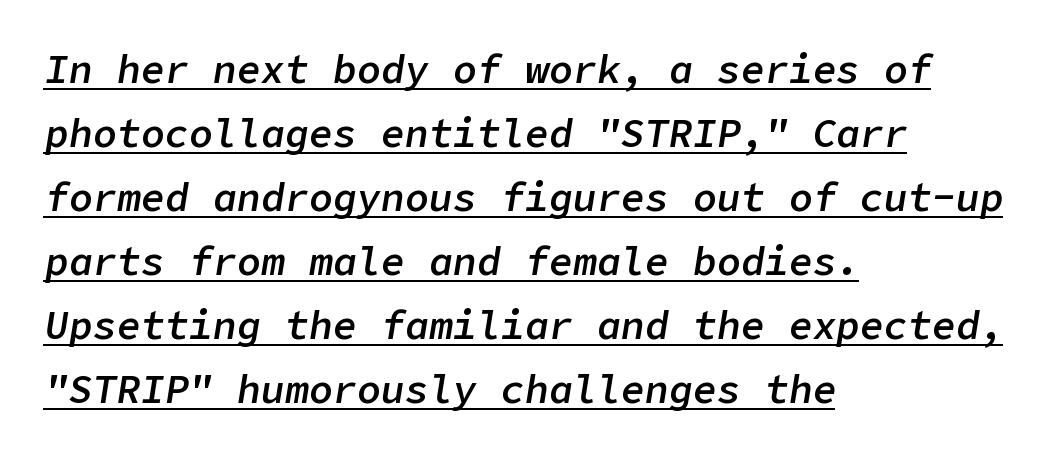
Q: Is the text bold? A: Semi-bold.
Q: Is the text italic (slanted)? A: Yes, it leans right by about 9 degrees.
Q: Is the text underlined? A: Yes.
Q: How is the paragraph aligned? A: Left-aligned.
Q: Is the spacing between letters normal or unusually wide? A: Normal.
Q: Is the spacing between lines tight, normal or loose? A: Normal.
Q: Width (condensed, normal, or wide)? A: Normal.
Q: Stroke contrast? A: Low.
Q: x-height? A: Medium.
